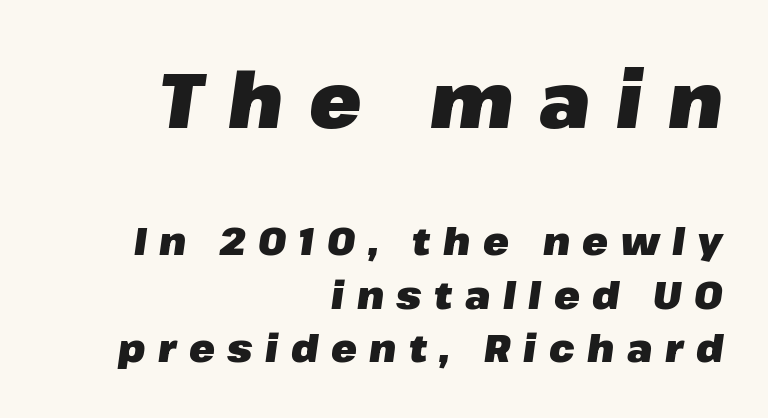
{"italic": "yes", "lean": "right", "slant_degrees": 8, "bold": "yes", "weight": "heavy", "width": "normal", "stroke_contrast": "low", "x_height": "medium", "monospaced": "no", "underline": "no", "align": "right", "line_spacing": "normal", "line_spacing_ratio": 1.4, "letter_spacing": "wide", "letter_spacing_em": 0.33, "larger_block": "first", "size_ratio": 2.03, "glyph_px": 77}
